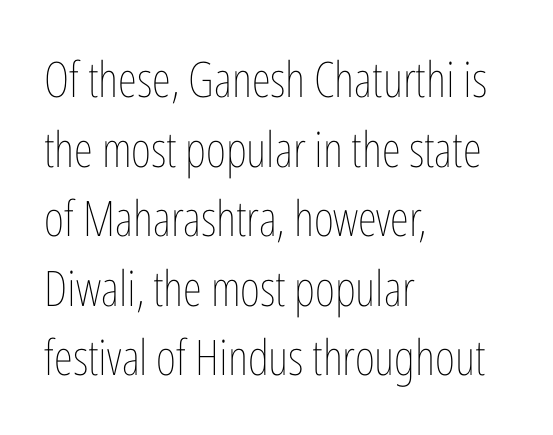
{"italic": "no", "bold": "no", "weight": "thin", "width": "condensed", "stroke_contrast": "low", "x_height": "medium", "monospaced": "no", "underline": "no", "align": "left", "line_spacing": "normal", "line_spacing_ratio": 1.42, "letter_spacing": "normal", "letter_spacing_em": 0.0, "glyph_px": 49}
